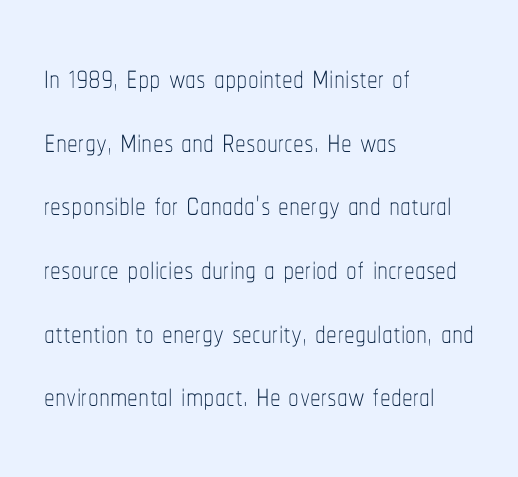
Q: Is the text bold? A: No.
Q: Is the text italic (slanted)? A: No, it is upright.
Q: Is the text underlined? A: No.
Q: How is the paragraph aligned? A: Left-aligned.
Q: Is the spacing between letters normal or unusually wide? A: Normal.
Q: Is the spacing between lines tight, normal or loose? A: Normal.
Q: Width (condensed, normal, or wide)? A: Condensed.
Q: Stroke contrast? A: Low.
Q: x-height? A: Medium.
Q: Monospaced? A: No.
